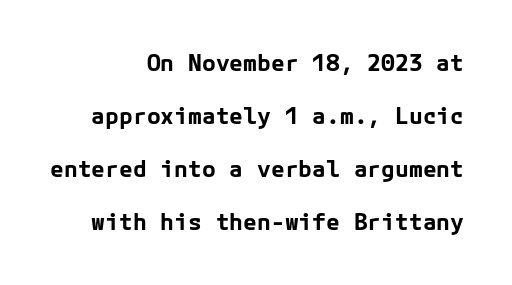
The image shows 23 px bold type, upright; set right-aligned, loose line spacing (2.31x), normal letter spacing, not underlined.
